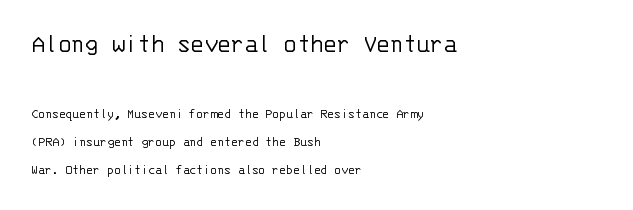
Q: Is the text bold? A: No.
Q: Is the text italic (slanted)? A: No, it is upright.
Q: Is the text underlined? A: No.
Q: How is the paragraph aligned? A: Left-aligned.
Q: Is the spacing between letters normal or unusually wide? A: Normal.
Q: Is the spacing between lines tight, normal or loose? A: Loose.
Q: Which block of text is set in a larger size, the first (top) or the second (bottom)? A: The first (top) one.
